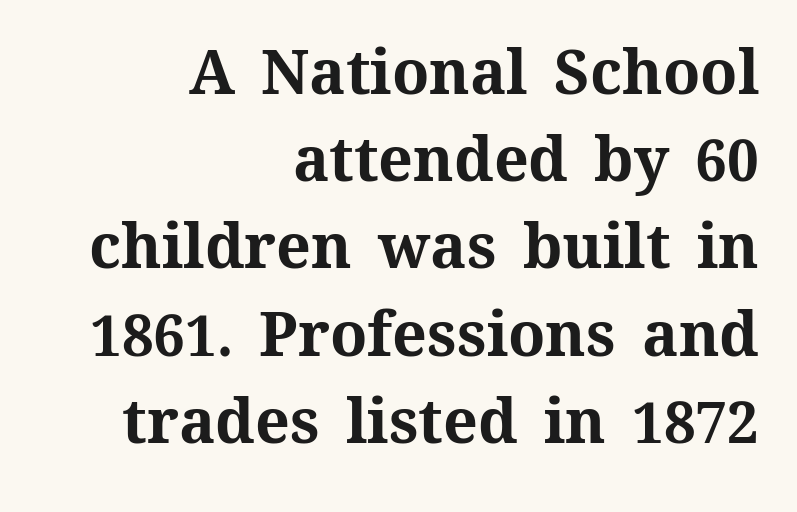
The image shows 61 px bold type, upright; set right-aligned, normal line spacing (1.43x), normal letter spacing, not underlined; medium stroke contrast and a medium x-height.
